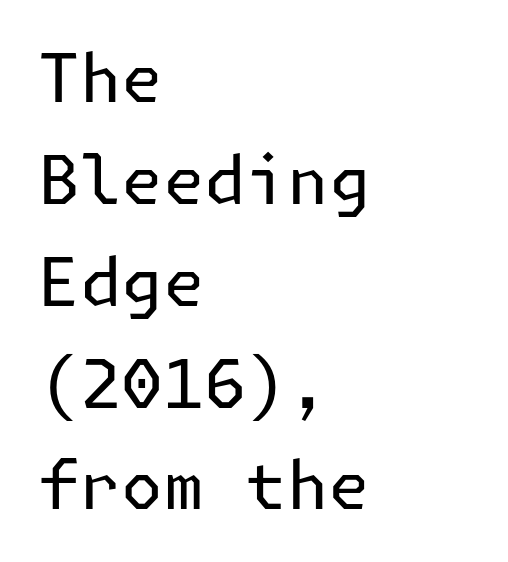
The characters are drawn with everyday or finer stroke widths. Has an underline been added? It has not. Leading matches the norm, producing a regular column. Nope, no serifs anywhere on these letters.
